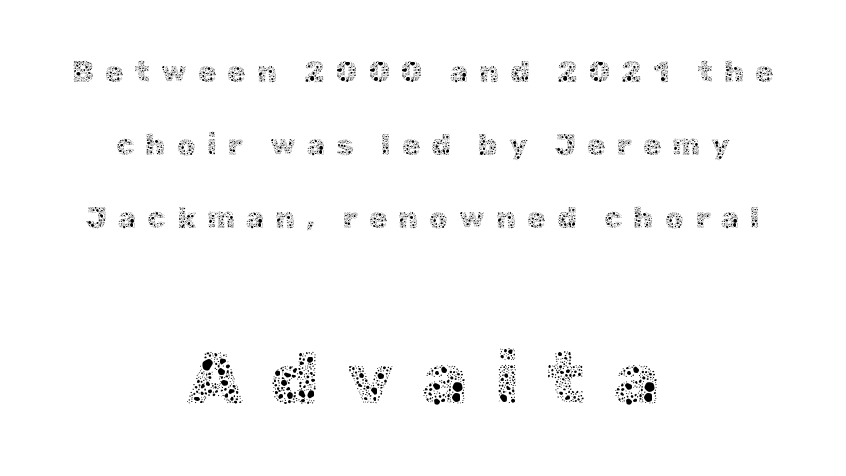
The image shows 75 px thin type, upright; set centered, loose line spacing (2.44x), unusually wide letter spacing (+0.36 em), not underlined; the second (bottom) block is 2.5x larger; a medium x-height.
